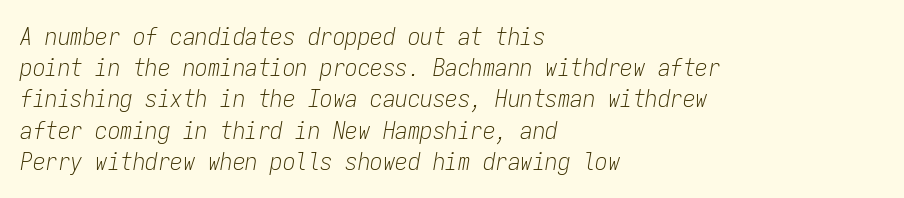
The image shows 25 px text type, italic (leaning right); set left-aligned, normal line spacing (1.25x), normal letter spacing, not underlined.
